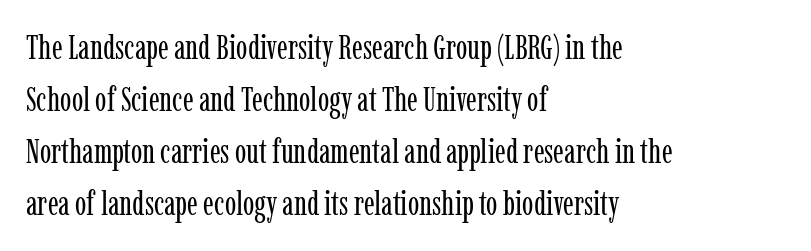
Looks like regular typesetting: each glyph gets only the width it needs. The area under the type is left untouched. The face looks like a standard text weight, possibly lighter. Normally led — the rows are evenly, conventionally spaced.
